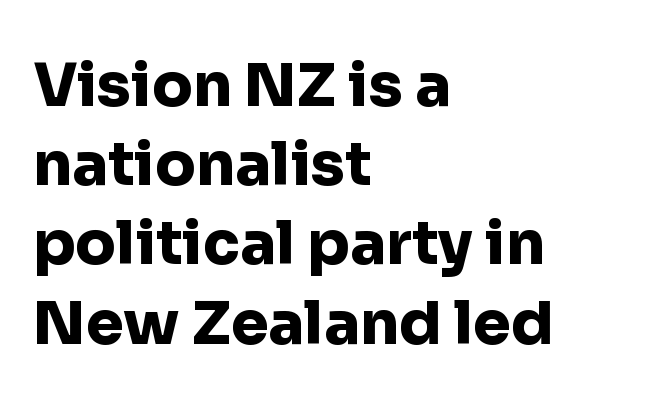
The image shows 60 px heavy sans-serif type, upright; set left-aligned, normal line spacing (1.32x), normal letter spacing, not underlined; low stroke contrast and a medium x-height.
